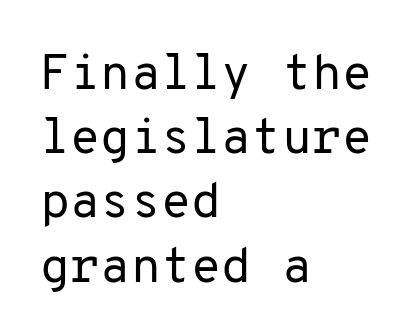
Q: Is the text bold? A: No.
Q: Is the text italic (slanted)? A: No, it is upright.
Q: Is the typeface a serif or a sans-serif typeface? A: Sans-serif.
Q: Is the text underlined? A: No.
Q: How is the paragraph aligned? A: Left-aligned.
Q: Is the spacing between letters normal or unusually wide? A: Normal.
Q: Is the spacing between lines tight, normal or loose? A: Normal.
Q: Width (condensed, normal, or wide)? A: Normal.
Q: Stroke contrast? A: Low.
Q: x-height? A: Medium.
Q: Monospaced? A: Yes.
